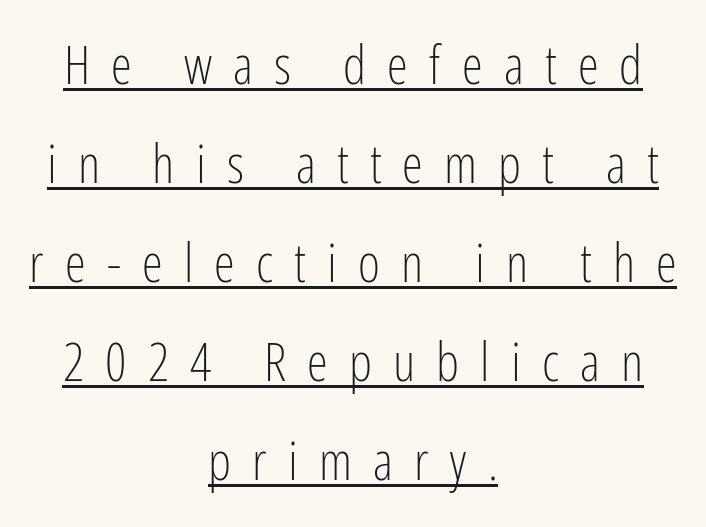
Q: Is the text bold? A: No.
Q: Is the text italic (slanted)? A: No, it is upright.
Q: Is the typeface a serif or a sans-serif typeface? A: Sans-serif.
Q: Is the text underlined? A: Yes.
Q: How is the paragraph aligned? A: Centered.
Q: Is the spacing between letters normal or unusually wide? A: Unusually wide.
Q: Width (condensed, normal, or wide)? A: Condensed.
Q: Stroke contrast? A: Low.
Q: x-height? A: Medium.
Q: Monospaced? A: No.
